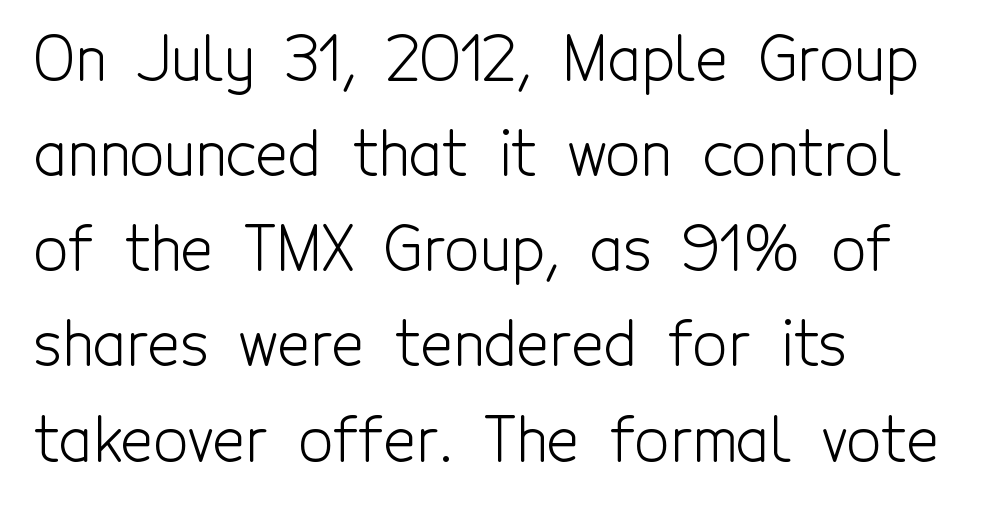
Q: Is the text bold? A: No.
Q: Is the text italic (slanted)? A: No, it is upright.
Q: Is the typeface a serif or a sans-serif typeface? A: Sans-serif.
Q: Is the text underlined? A: No.
Q: How is the paragraph aligned? A: Left-aligned.
Q: Is the spacing between letters normal or unusually wide? A: Normal.
Q: Is the spacing between lines tight, normal or loose? A: Normal.
Q: Width (condensed, normal, or wide)? A: Condensed.
Q: x-height? A: Medium.
Q: Monospaced? A: No.
